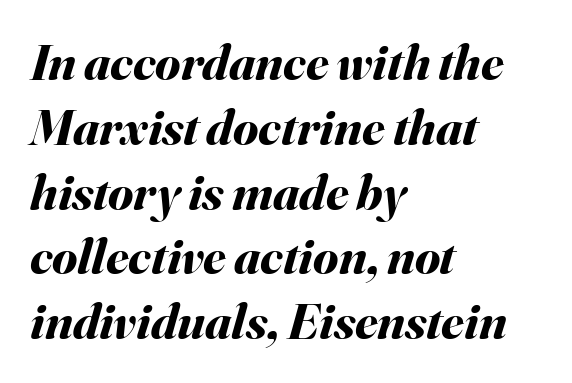
The image shows 51 px bold type, italic (leaning right); set left-aligned, normal line spacing (1.27x), normal letter spacing, not underlined; medium stroke contrast and a small x-height.
